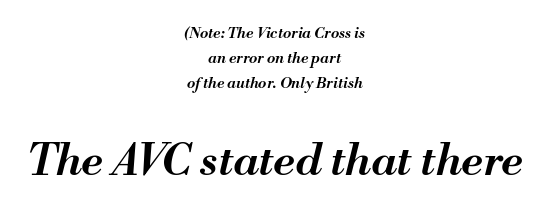
The image shows 44 px semibold type, italic (leaning right); set centered, normal line spacing (1.66x), normal letter spacing, not underlined; the second (bottom) block is 2.93x larger; medium stroke contrast and a small x-height.
